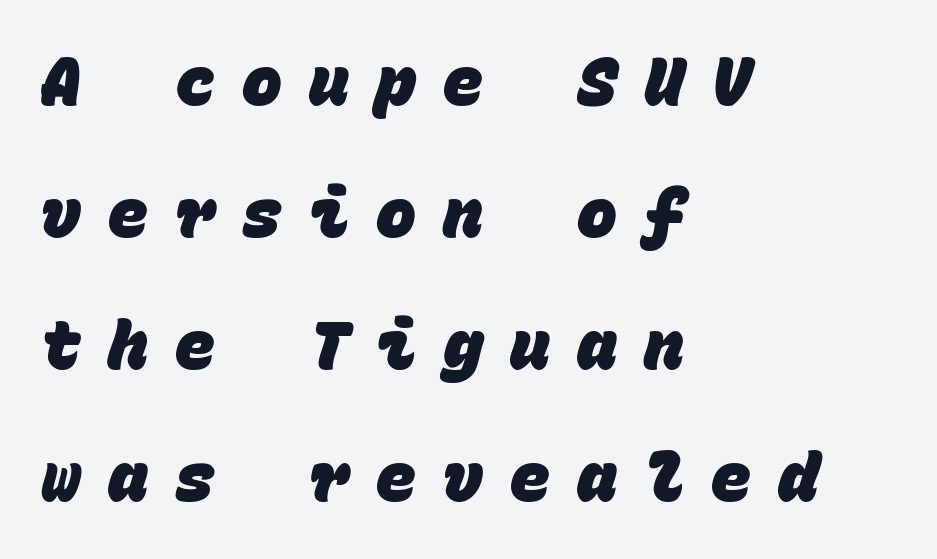
Q: Is the text bold? A: Yes.
Q: Is the typeface a serif or a sans-serif typeface? A: Sans-serif.
Q: Is the text underlined? A: No.
Q: How is the paragraph aligned? A: Left-aligned.
Q: Is the spacing between letters normal or unusually wide? A: Unusually wide.
Q: Is the spacing between lines tight, normal or loose? A: Loose.
Q: Width (condensed, normal, or wide)? A: Normal.
Q: Stroke contrast? A: Low.
Q: x-height? A: Large.
Q: Monospaced? A: Yes.
